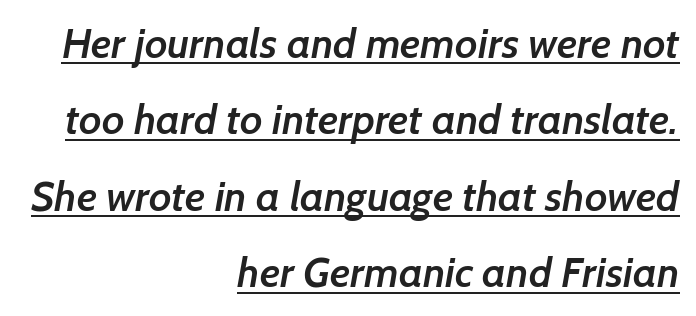
These lines stack with their right ends in a neat column. Here the glyphs are tracked normally, forming tight word shapes. A typesetter would call this proportional, since set widths differ per character. On the weight axis this lands at semibold, roughly 600.
